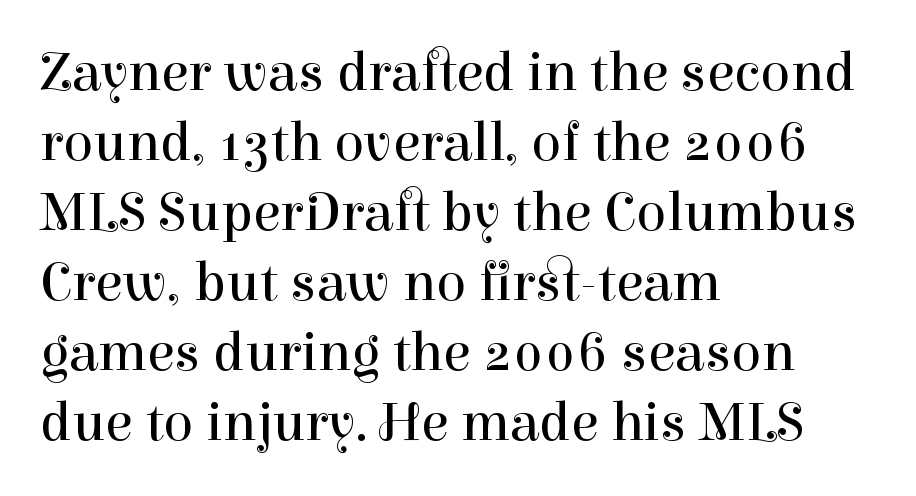
Q: Is the text bold? A: No.
Q: Is the text italic (slanted)? A: No, it is upright.
Q: Is the typeface a serif or a sans-serif typeface? A: Serif.
Q: Is the text underlined? A: No.
Q: How is the paragraph aligned? A: Left-aligned.
Q: Is the spacing between letters normal or unusually wide? A: Normal.
Q: Is the spacing between lines tight, normal or loose? A: Normal.
Q: Width (condensed, normal, or wide)? A: Normal.
Q: Stroke contrast? A: High.
Q: x-height? A: Medium.
Q: Monospaced? A: No.
